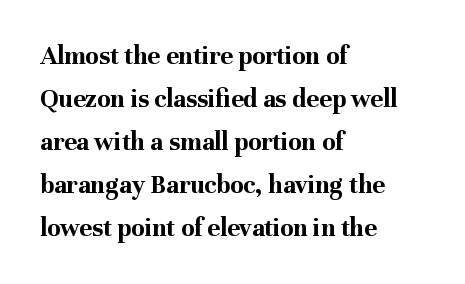
Typesetter's note: full bold, strokes at maximum text heaviness. Quick note: interline space is typical. Compared with a centered layout, this one pins lines to the left instead. Tall strokes in this sample are plumb rather than angled. The tracking reads as untouched default to a designer's eye. Has an underline been added? It has not.
